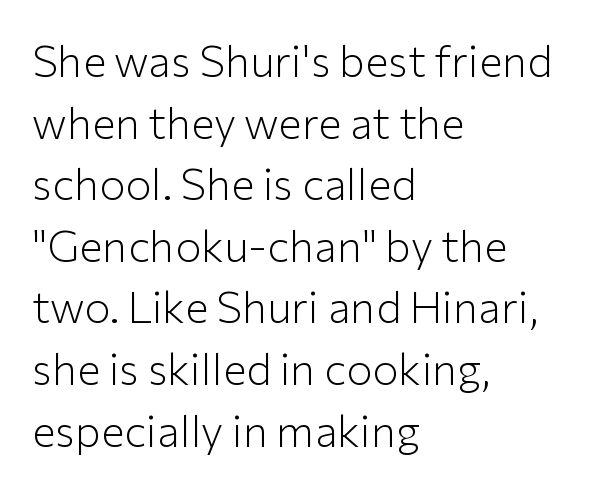
The image shows 44 px light sans-serif type, upright; set left-aligned, normal line spacing (1.4x), normal letter spacing, not underlined; low stroke contrast and a medium x-height.
